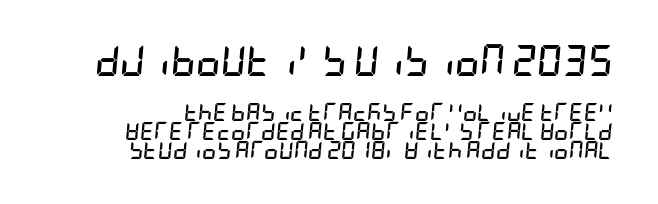
Q: Is the text bold? A: Yes.
Q: Is the text italic (slanted)? A: Yes, it leans right by about 5 degrees.
Q: Is the text underlined? A: No.
Q: Is the spacing between letters normal or unusually wide? A: Normal.
Q: Is the spacing between lines tight, normal or loose? A: Tight.
Q: Which block of text is set in a larger size, the first (top) or the second (bottom)? A: The first (top) one.
Q: Width (condensed, normal, or wide)? A: Condensed.
Q: Stroke contrast? A: Low.
Q: x-height? A: Large.
